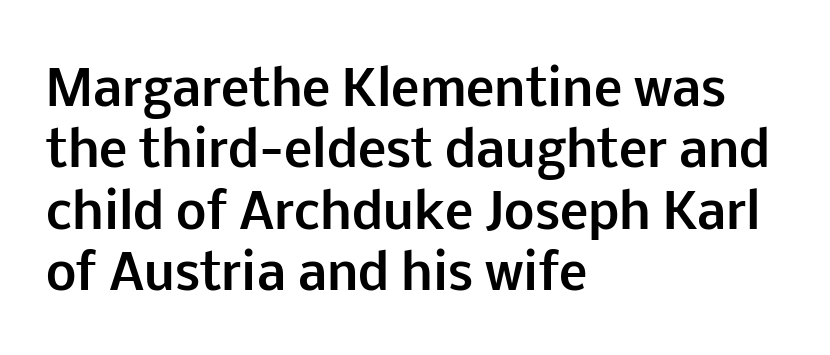
{"serif": "no", "italic": "no", "bold": "yes", "weight": "bold", "width": "normal", "stroke_contrast": "low", "x_height": "medium", "monospaced": "no", "underline": "no", "align": "left", "line_spacing": "normal", "line_spacing_ratio": 1.28, "letter_spacing": "normal", "letter_spacing_em": 0.0, "glyph_px": 48}
